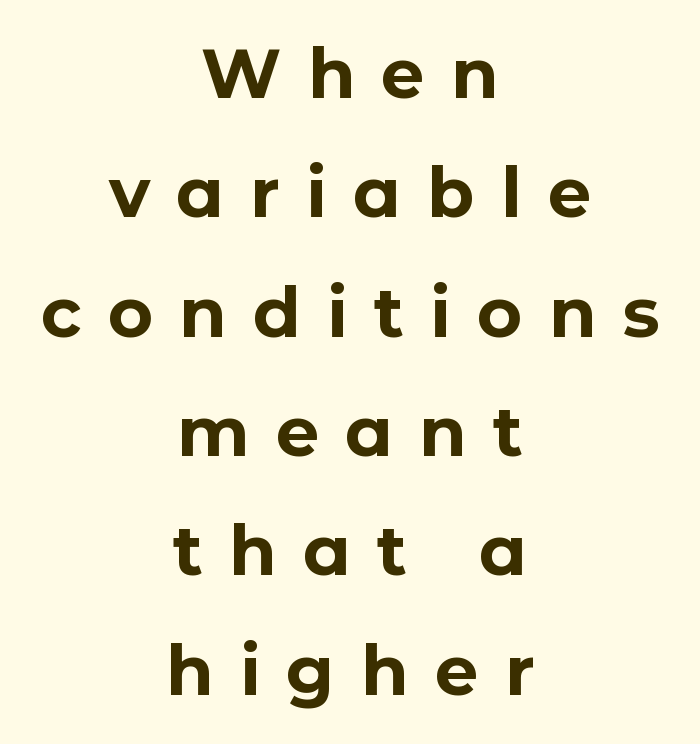
Caption: bold face, heavy strokes. Every row of glyphs is offset so its center matches the block's center. The lettering holds an erect, upright posture throughout. Check the space under the baseline: it is left empty. Here the designer chose a conventional face with non-uniform glyph widths. In terms of letterform style, serifs are entirely absent.
